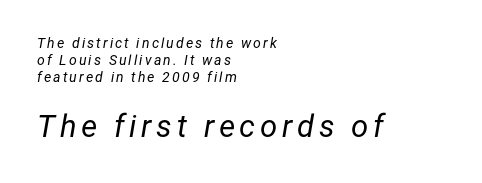
Q: Is the text bold? A: No.
Q: Is the text italic (slanted)? A: Yes, it leans right by about 12 degrees.
Q: Is the text underlined? A: No.
Q: How is the paragraph aligned? A: Left-aligned.
Q: Which block of text is set in a larger size, the first (top) or the second (bottom)? A: The second (bottom) one.
Q: Width (condensed, normal, or wide)? A: Normal.
Q: Stroke contrast? A: Low.
Q: x-height? A: Medium.
Q: Monospaced? A: No.
